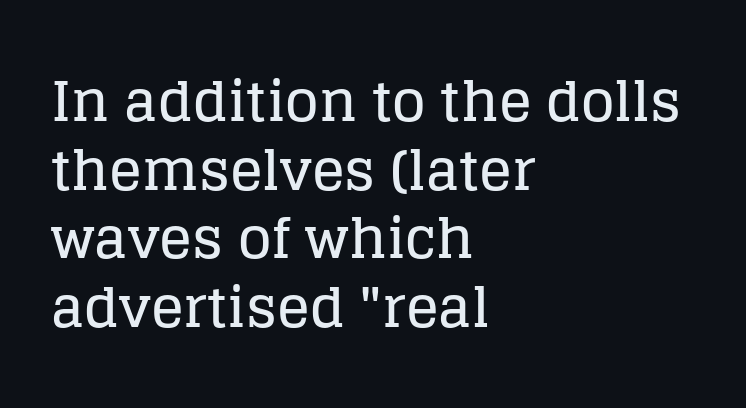
Q: Is the text italic (slanted)? A: No, it is upright.
Q: Is the typeface a serif or a sans-serif typeface? A: Serif.
Q: Is the text underlined? A: No.
Q: How is the paragraph aligned? A: Left-aligned.
Q: Is the spacing between letters normal or unusually wide? A: Normal.
Q: Is the spacing between lines tight, normal or loose? A: Normal.
Q: Width (condensed, normal, or wide)? A: Normal.
Q: Stroke contrast? A: Low.
Q: x-height? A: Large.
Q: Monospaced? A: No.
